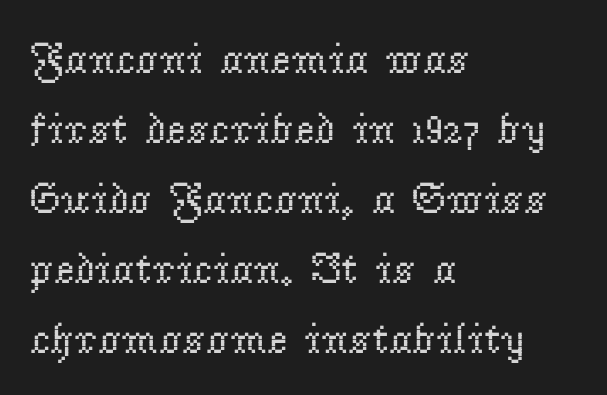
Q: Is the text bold? A: No.
Q: Is the text italic (slanted)? A: No, it is upright.
Q: Is the typeface a serif or a sans-serif typeface? A: Serif.
Q: Is the text underlined? A: No.
Q: How is the paragraph aligned? A: Left-aligned.
Q: Is the spacing between letters normal or unusually wide? A: Normal.
Q: Is the spacing between lines tight, normal or loose? A: Normal.
Q: Width (condensed, normal, or wide)? A: Normal.
Q: Stroke contrast? A: Low.
Q: x-height? A: Small.
Q: Monospaced? A: No.
